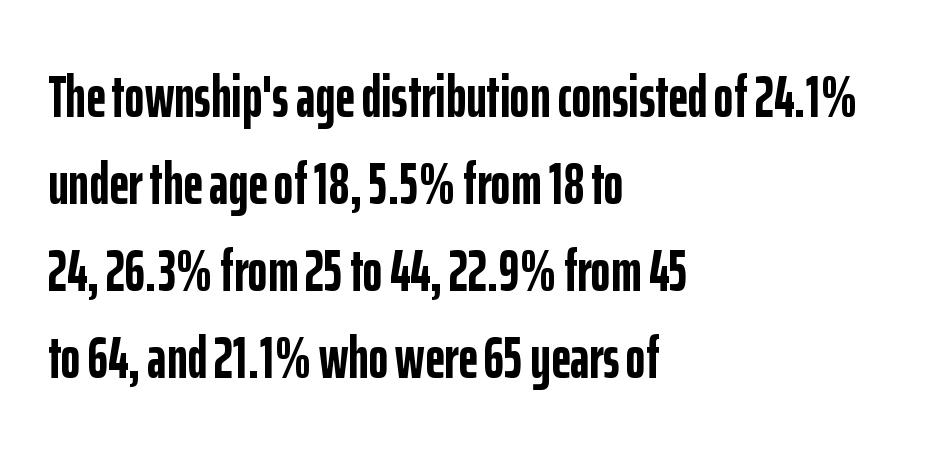
Q: Is the text bold? A: Yes.
Q: Is the text italic (slanted)? A: No, it is upright.
Q: Is the typeface a serif or a sans-serif typeface? A: Sans-serif.
Q: Is the text underlined? A: No.
Q: How is the paragraph aligned? A: Left-aligned.
Q: Is the spacing between letters normal or unusually wide? A: Normal.
Q: Is the spacing between lines tight, normal or loose? A: Normal.
Q: Width (condensed, normal, or wide)? A: Condensed.
Q: Stroke contrast? A: Low.
Q: x-height? A: Medium.
Q: Monospaced? A: No.
